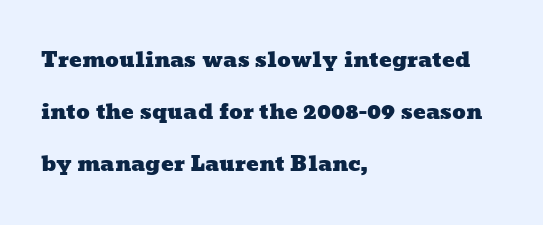
The image shows 21 px text type; set left-aligned, loose line spacing (2.47x), normal letter spacing, not underlined.
